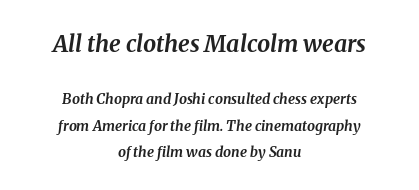
Q: Is the text bold? A: Yes.
Q: Is the text italic (slanted)? A: Yes, it leans right by about 8 degrees.
Q: Is the text underlined? A: No.
Q: How is the paragraph aligned? A: Centered.
Q: Is the spacing between letters normal or unusually wide? A: Normal.
Q: Which block of text is set in a larger size, the first (top) or the second (bottom)? A: The first (top) one.
